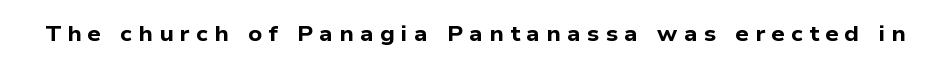
Q: Is the text bold? A: Yes.
Q: Is the text underlined? A: No.
Q: Is the spacing between letters normal or unusually wide? A: Unusually wide.
